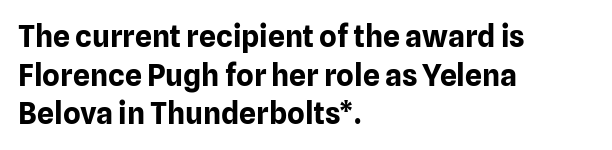
The rows are spaced the way most documents space them. Character widths vary here, with narrow letters taking less room than wide ones. Italic: no, the glyphs are upright roman. The passage shown has conventional tracking throughout.
